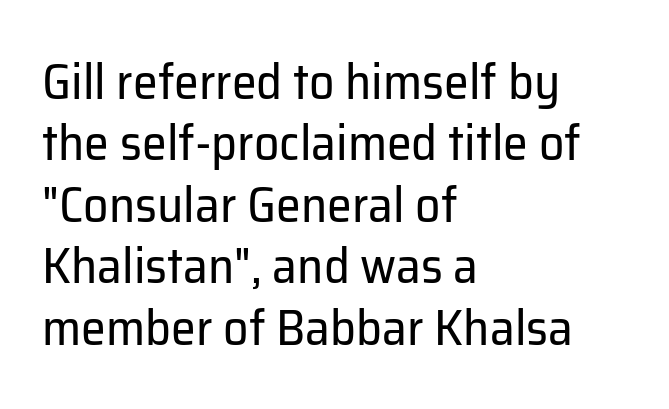
{"serif": "no", "italic": "no", "bold": "no", "weight": "regular", "width": "normal", "stroke_contrast": "low", "x_height": "medium", "monospaced": "no", "underline": "no", "align": "left", "line_spacing_ratio": 1.23, "letter_spacing": "normal", "letter_spacing_em": 0.0, "glyph_px": 50}
